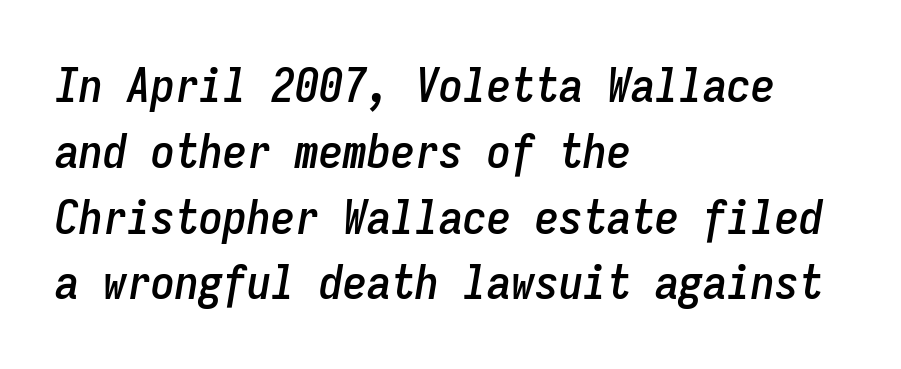
Q: Is the text italic (slanted)? A: Yes, it leans right by about 9 degrees.
Q: Is the text underlined? A: No.
Q: How is the paragraph aligned? A: Left-aligned.
Q: Is the spacing between letters normal or unusually wide? A: Normal.
Q: Is the spacing between lines tight, normal or loose? A: Normal.
Q: Width (condensed, normal, or wide)? A: Condensed.
Q: Stroke contrast? A: Low.
Q: x-height? A: Medium.
Q: Monospaced? A: Yes.
